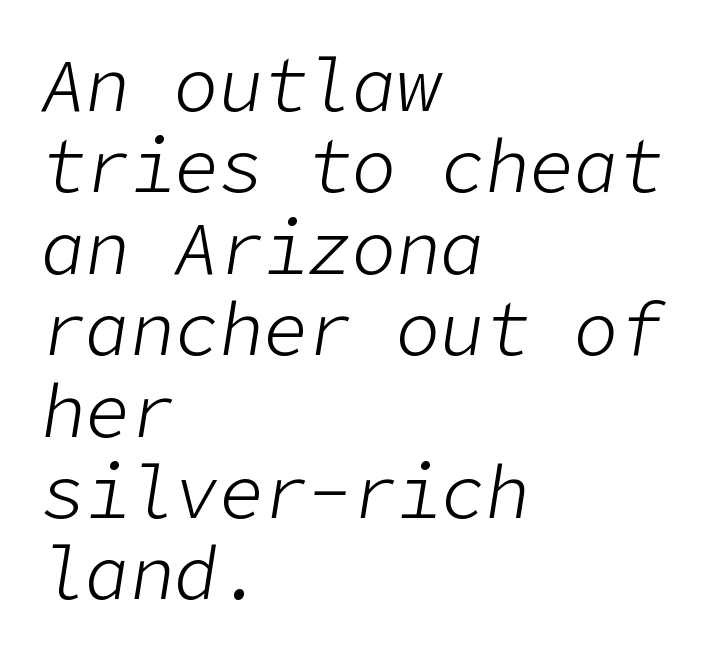
{"italic": "yes", "lean": "right", "slant_degrees": 9, "bold": "no", "weight": "light", "width": "normal", "stroke_contrast": "low", "x_height": "medium", "underline": "no", "align": "left", "line_spacing": "tight", "line_spacing_ratio": 1.1, "letter_spacing": "normal", "letter_spacing_em": 0.0, "glyph_px": 74}
